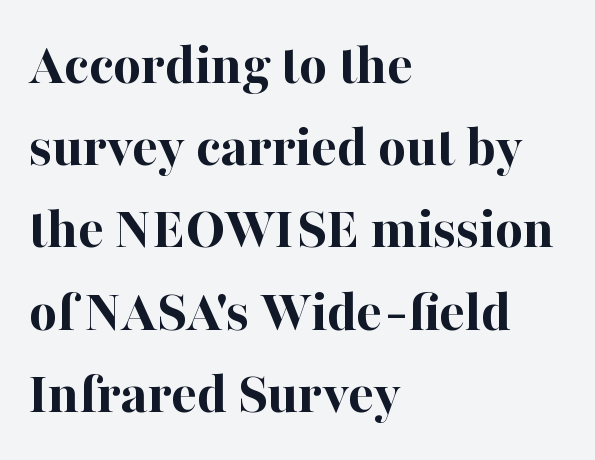
{"serif": "yes", "italic": "no", "bold": "yes", "weight": "bold", "width": "normal", "stroke_contrast": "high", "x_height": "medium", "monospaced": "no", "underline": "no", "align": "left", "line_spacing": "normal", "line_spacing_ratio": 1.37, "letter_spacing": "normal", "letter_spacing_em": 0.0, "glyph_px": 60}
